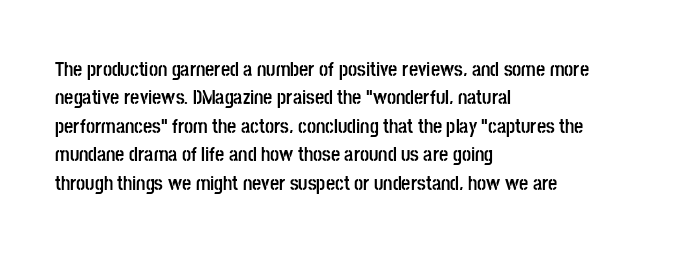
{"italic": "no", "bold": "yes", "underline": "no", "align": "left", "line_spacing": "normal", "line_spacing_ratio": 1.42, "letter_spacing": "normal", "letter_spacing_em": 0.0, "glyph_px": 20}
